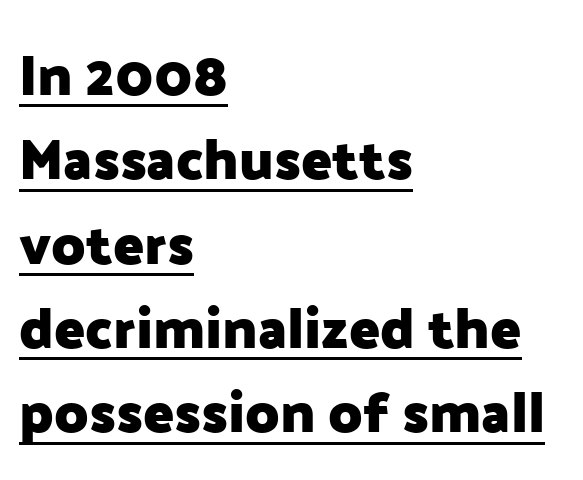
The image shows 57 px heavy sans-serif type, upright; set left-aligned, normal line spacing (1.48x), normal letter spacing, underlined; low stroke contrast and a medium x-height.
